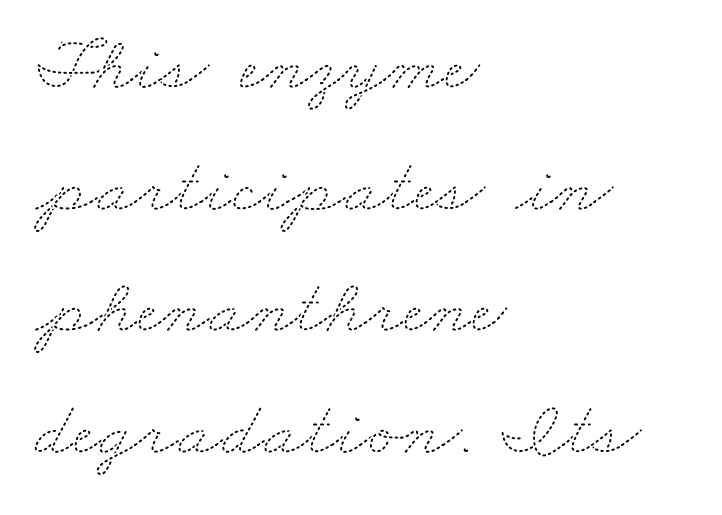
The image shows 78 px thin, wide type; set left-aligned, normal line spacing (1.56x), normal letter spacing, not underlined; medium stroke contrast and a small x-height.
